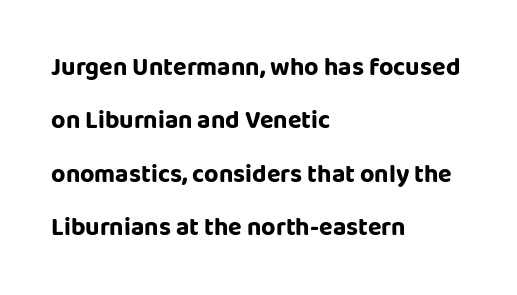
Q: Is the text italic (slanted)? A: No, it is upright.
Q: Is the text underlined? A: No.
Q: How is the paragraph aligned? A: Left-aligned.
Q: Is the spacing between letters normal or unusually wide? A: Normal.
Q: Is the spacing between lines tight, normal or loose? A: Loose.
